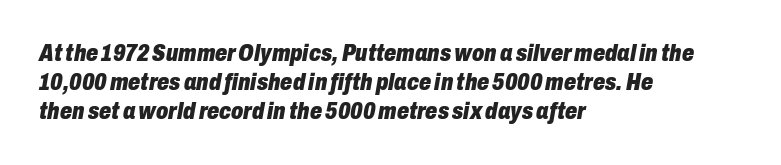
The face used here has the dense, thick strokes of a bold. The compositor pushed each line to the left boundary. Does extra space separate the letters? No, they use regular spacing. Tall strokes in this sample are angled rather than plumb.
